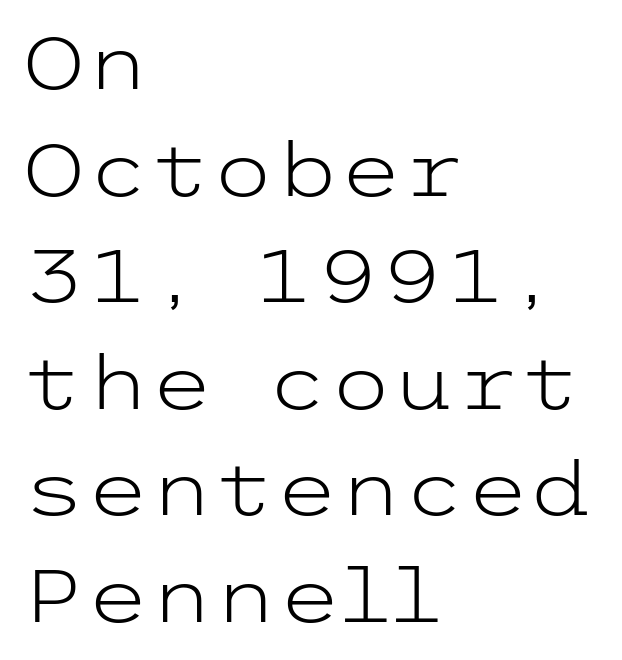
This sample uses plain, unmodified letter spacing. In CSS terms this would be text-align: left. Notice how descenders clear the ascenders below comfortably — that's standard leading. Posture: upright roman. Typographically, this falls in the sans-serif category. Type without underlining.
